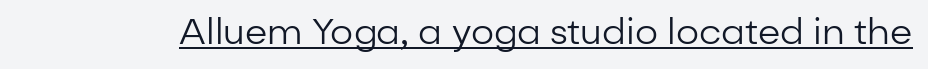
{"serif": "no", "italic": "no", "bold": "no", "weight": "regular", "width": "normal", "stroke_contrast": "low", "x_height": "medium", "monospaced": "no", "underline": "yes", "letter_spacing": "normal", "letter_spacing_em": 0.0, "glyph_px": 36}
